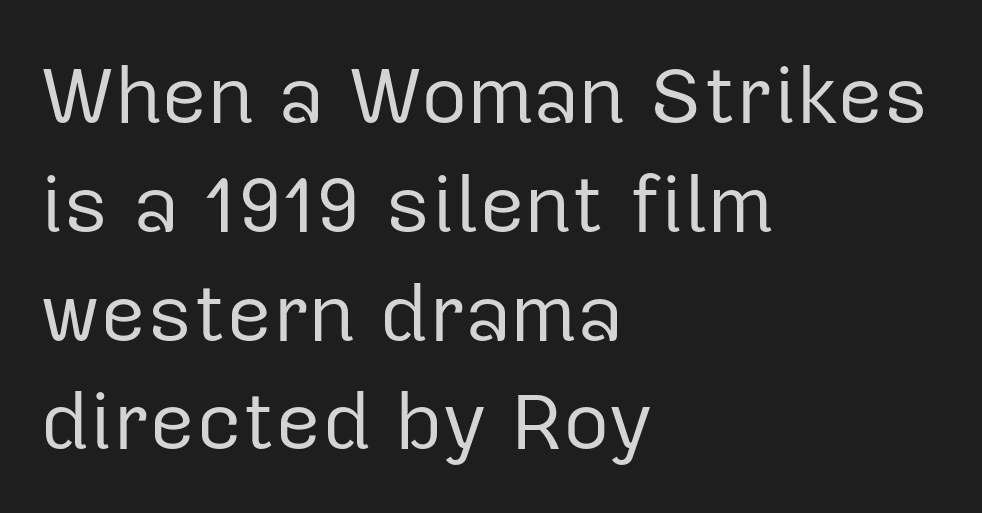
The image shows 80 px regular-weight sans-serif type, upright; set left-aligned, normal line spacing (1.36x), normal letter spacing, not underlined; low stroke contrast and a medium x-height.
